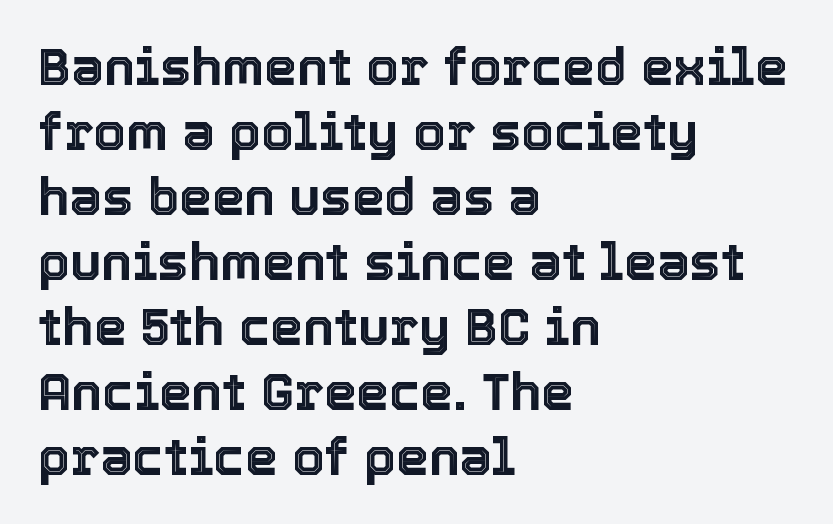
Q: Is the text italic (slanted)? A: No, it is upright.
Q: Is the text underlined? A: No.
Q: How is the paragraph aligned? A: Left-aligned.
Q: Is the spacing between letters normal or unusually wide? A: Normal.
Q: Is the spacing between lines tight, normal or loose? A: Normal.
Q: Width (condensed, normal, or wide)? A: Normal.
Q: x-height? A: Medium.
Q: Monospaced? A: No.
